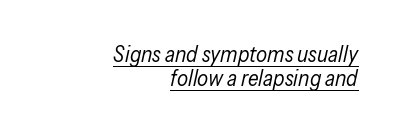
Caption: standard tracking, unaltered. The rendering uses the underline text-decoration. The typeface has the unassuming heft of standard copy or less. An italicized treatment has been applied to the whole sample.
